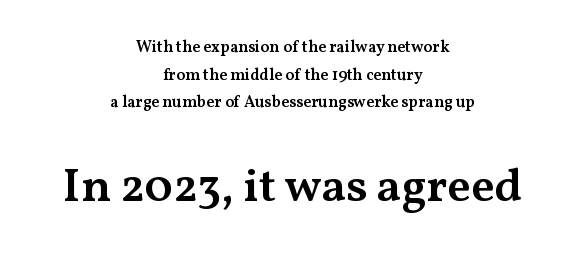
The image shows 47 px semibold, wide serif type, upright; set centered, line spacing 1.72x, normal letter spacing, not underlined; the second (bottom) block is 2.94x larger; medium stroke contrast and a medium x-height.
